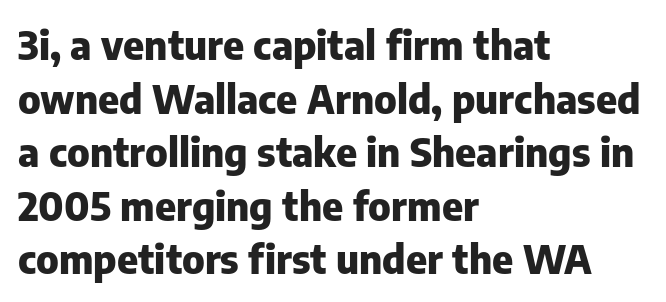
Q: Is the text bold? A: Yes.
Q: Is the text italic (slanted)? A: No, it is upright.
Q: Is the typeface a serif or a sans-serif typeface? A: Sans-serif.
Q: Is the text underlined? A: No.
Q: How is the paragraph aligned? A: Left-aligned.
Q: Is the spacing between letters normal or unusually wide? A: Normal.
Q: Is the spacing between lines tight, normal or loose? A: Normal.
Q: Width (condensed, normal, or wide)? A: Normal.
Q: Stroke contrast? A: Low.
Q: x-height? A: Medium.
Q: Monospaced? A: No.
